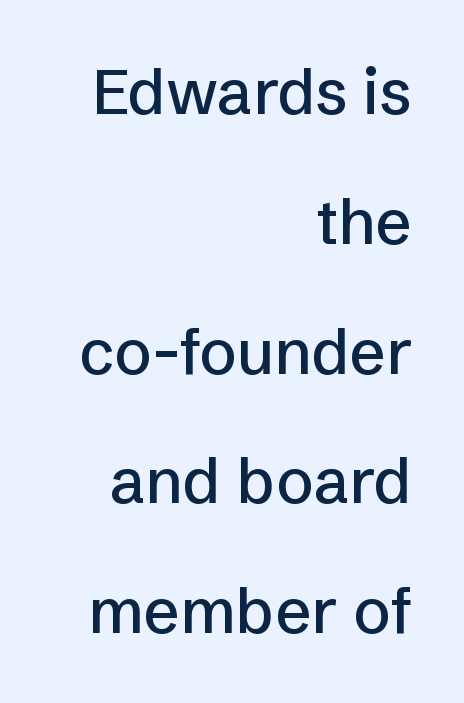
{"serif": "no", "italic": "no", "width": "normal", "stroke_contrast": "low", "x_height": "medium", "monospaced": "no", "underline": "no", "align": "right", "line_spacing": "loose", "line_spacing_ratio": 2.06, "letter_spacing": "normal", "letter_spacing_em": 0.0, "glyph_px": 63}
